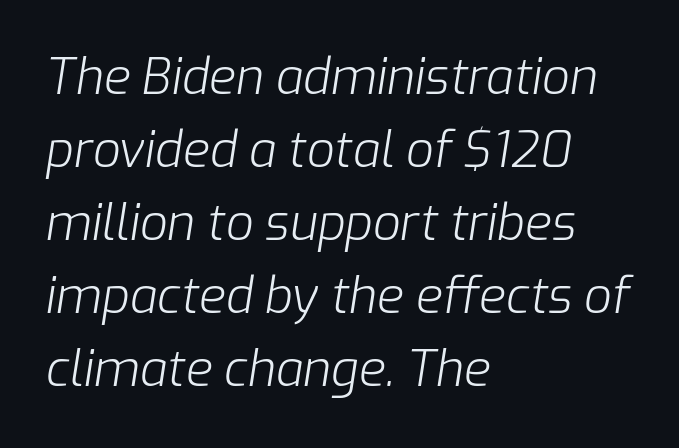
{"italic": "yes", "lean": "right", "slant_degrees": 9, "bold": "no", "weight": "light", "width": "normal", "stroke_contrast": "low", "x_height": "medium", "monospaced": "no", "underline": "no", "align": "left", "line_spacing": "normal", "line_spacing_ratio": 1.49, "letter_spacing": "normal", "letter_spacing_em": 0.0, "glyph_px": 49}
